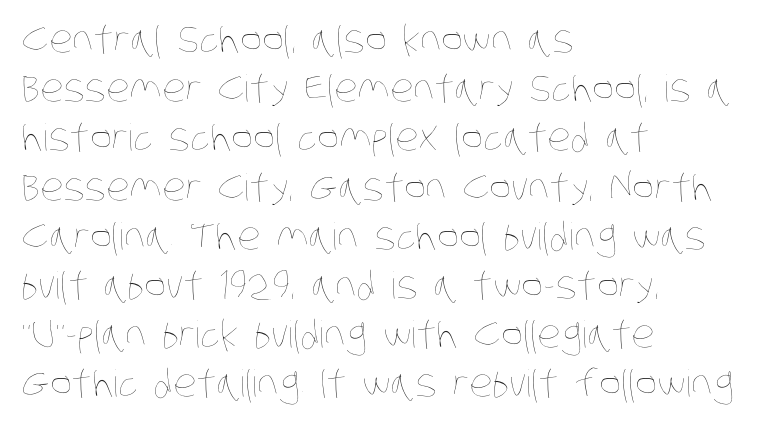
Compared with a typical body face, this is equally light or lighter still. The letters sit at their default tracking, neither squeezed nor spread. Leading: standard. Decoration check: the copy has no underline. Is this a fixed-width face? No — the glyphs have proportional, varying widths. The compositor pushed each line to the left boundary.
